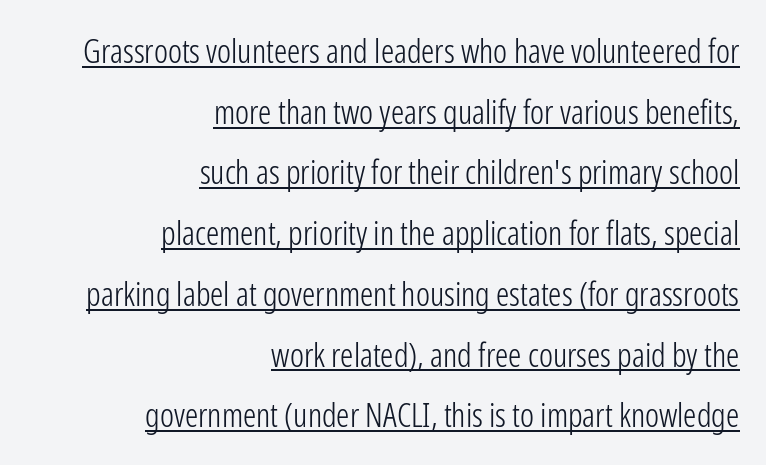
The image shows 33 px light, condensed sans-serif type, upright; set right-aligned, line spacing 1.84x, normal letter spacing, underlined; low stroke contrast and a medium x-height.
